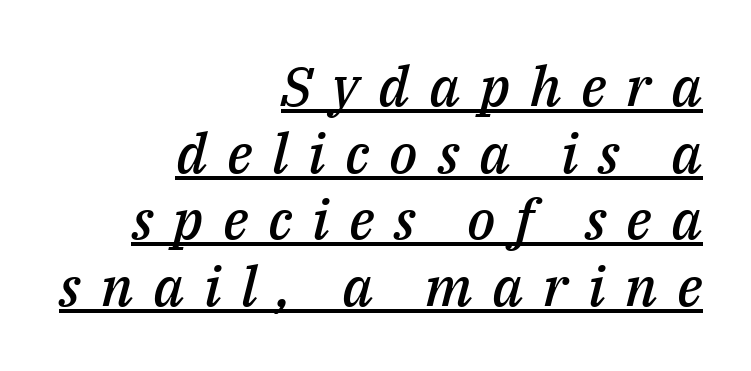
{"italic": "yes", "lean": "right", "slant_degrees": 14, "bold": "semi", "weight": "semibold", "width": "normal", "stroke_contrast": "medium", "x_height": "medium", "monospaced": "no", "underline": "yes", "align": "right", "line_spacing_ratio": 1.21, "letter_spacing": "wide", "letter_spacing_em": 0.36, "glyph_px": 55}
